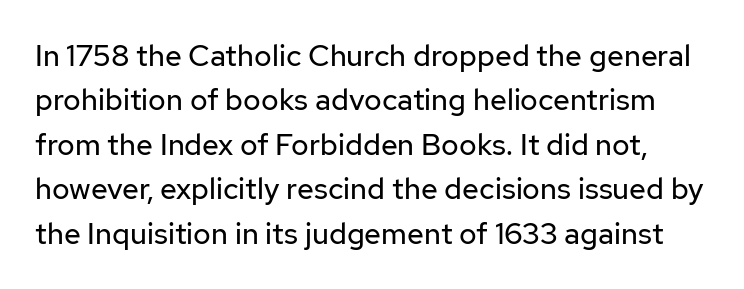
The image shows 30 px regular-weight sans-serif type, upright; set normal line spacing (1.48x), normal letter spacing, not underlined; low stroke contrast and a medium x-height.
